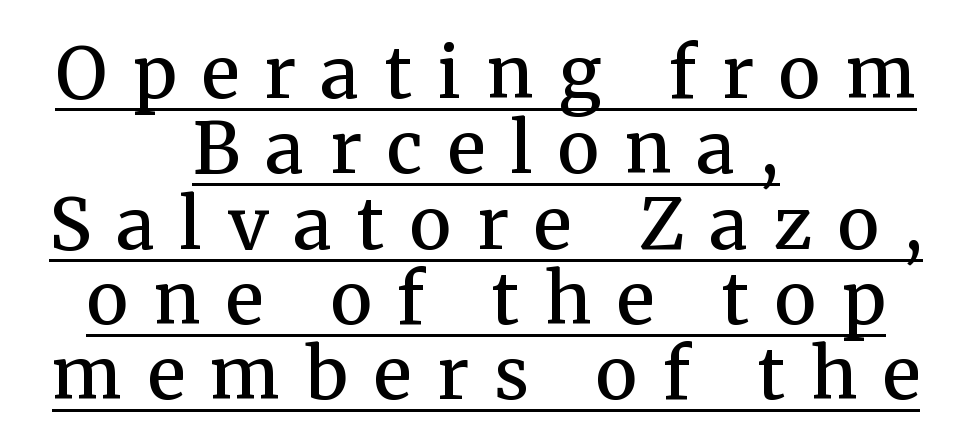
The image shows 71 px semibold serif type, upright; set centered, tight line spacing (1.06x), unusually wide letter spacing (+0.36 em), underlined; medium stroke contrast and a medium x-height.
